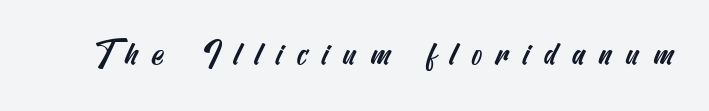
Stroke terminals: plain, sans-serif. Anything drawn beneath the words? Only blank space. Look at the tracking — it's clearly loosened, letters drifting apart.
